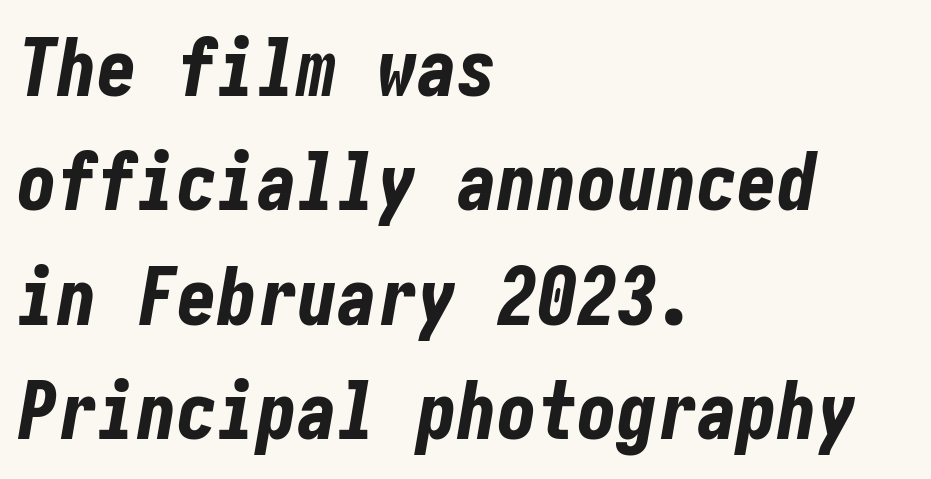
Does the lettering tilt? It does — this is italic. Where is the straight margin? On the left. If you measured baseline to baseline, you'd find a middling distance. No word sits above an underline. Strokes here are thick enough to call this a true bold. The letterforms sit shoulder to shoulder at normal distance.
